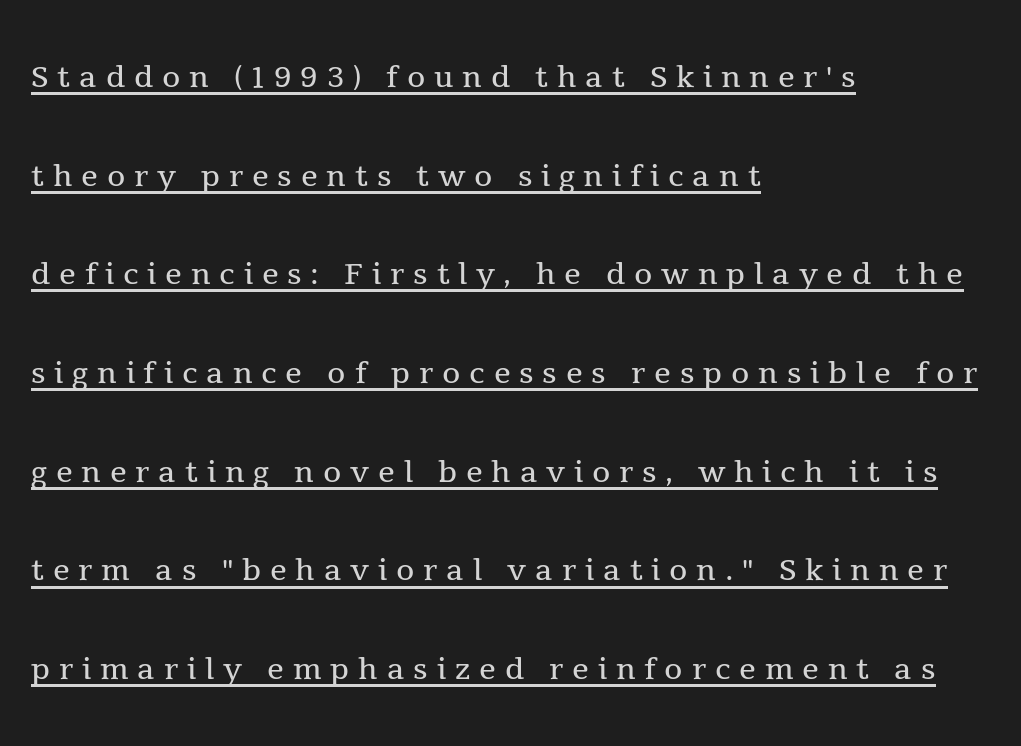
Q: Is the text bold? A: No.
Q: Is the text italic (slanted)? A: No, it is upright.
Q: Is the typeface a serif or a sans-serif typeface? A: Serif.
Q: Is the text underlined? A: Yes.
Q: How is the paragraph aligned? A: Left-aligned.
Q: Is the spacing between letters normal or unusually wide? A: Unusually wide.
Q: Is the spacing between lines tight, normal or loose? A: Loose.
Q: Width (condensed, normal, or wide)? A: Normal.
Q: x-height? A: Medium.
Q: Monospaced? A: No.
